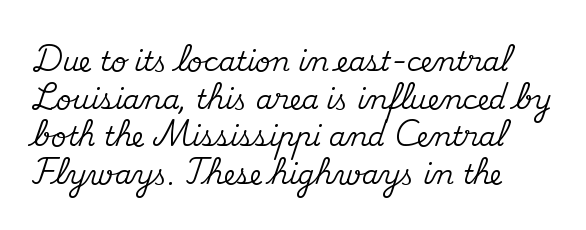
{"underline": "no", "line_spacing": "normal", "line_spacing_ratio": 1.39, "letter_spacing": "normal", "letter_spacing_em": 0.0, "glyph_px": 27}
